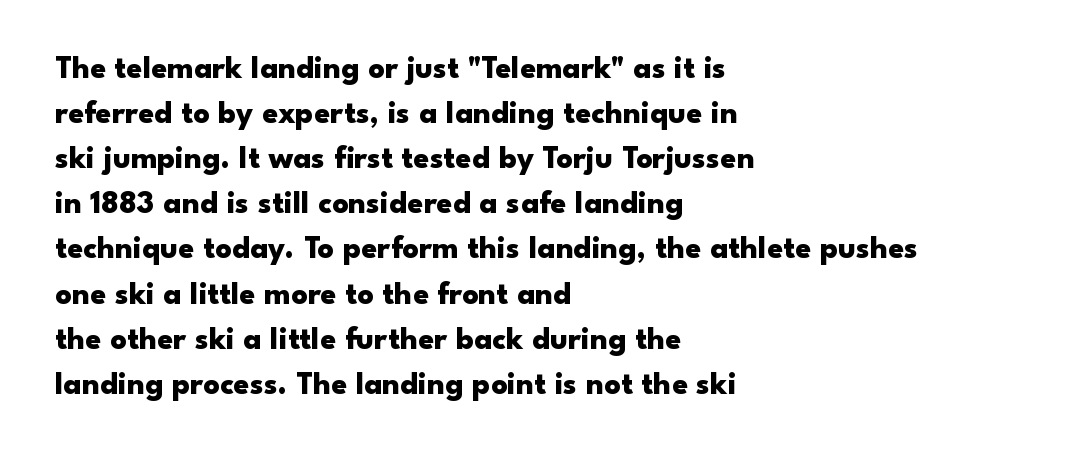
The image shows 32 px heavy, wide sans-serif type, upright; set left-aligned, normal line spacing (1.41x), normal letter spacing, not underlined; low stroke contrast and a small x-height.
